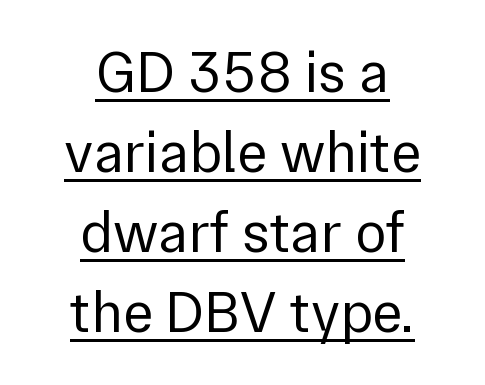
Q: Is the text bold? A: No.
Q: Is the text italic (slanted)? A: No, it is upright.
Q: Is the typeface a serif or a sans-serif typeface? A: Sans-serif.
Q: Is the text underlined? A: Yes.
Q: How is the paragraph aligned? A: Centered.
Q: Is the spacing between letters normal or unusually wide? A: Normal.
Q: Is the spacing between lines tight, normal or loose? A: Normal.
Q: Width (condensed, normal, or wide)? A: Normal.
Q: Stroke contrast? A: Low.
Q: x-height? A: Medium.
Q: Monospaced? A: No.
